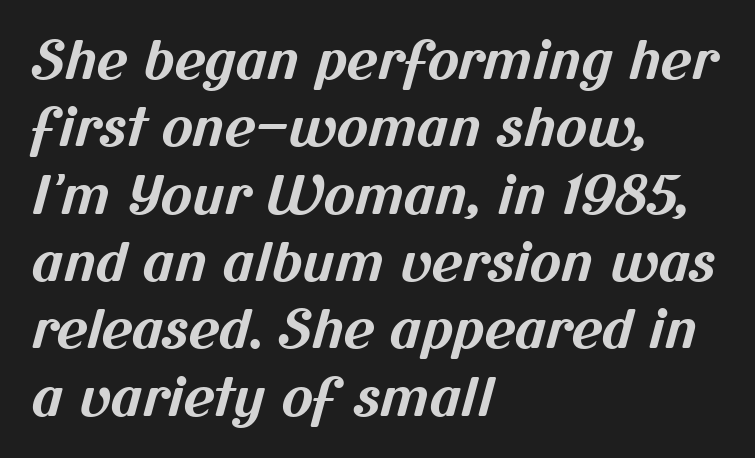
The image shows 53 px bold sans-serif type; set left-aligned, normal line spacing (1.27x), normal letter spacing, not underlined; medium stroke contrast and a medium x-height.
